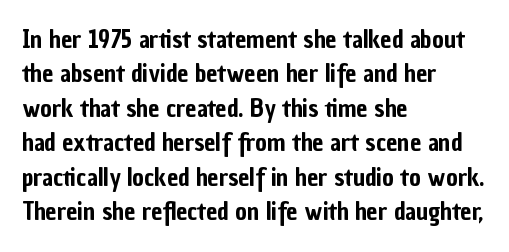
Style check: upright. All the whitespace from short lines collects on the right. Rule under the text: the space is simply empty. Leading matches the norm, producing a regular column.
